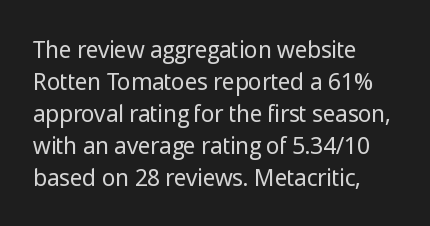
The image shows 23 px text type, upright; set left-aligned, normal line spacing (1.39x), normal letter spacing, not underlined.
